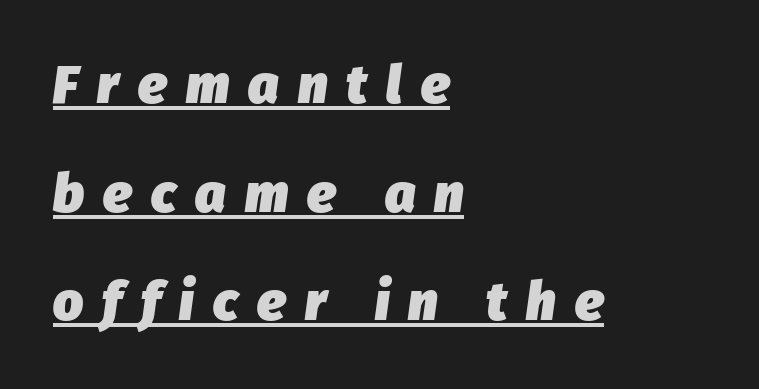
Q: Is the text bold? A: Yes.
Q: Is the text italic (slanted)? A: Yes, it leans right by about 8 degrees.
Q: Is the text underlined? A: Yes.
Q: How is the paragraph aligned? A: Left-aligned.
Q: Is the spacing between letters normal or unusually wide? A: Unusually wide.
Q: Is the spacing between lines tight, normal or loose? A: Loose.
Q: Width (condensed, normal, or wide)? A: Normal.
Q: Stroke contrast? A: Low.
Q: x-height? A: Medium.
Q: Monospaced? A: No.
